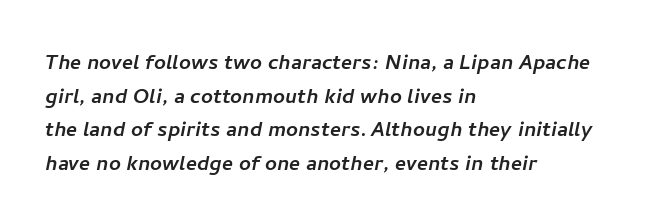
Nobody touched the tracking dial on this one. Leading: standard. Is the block centered? No — it sits flush against the left margin. Unmarked baselines from the first word to the last.
